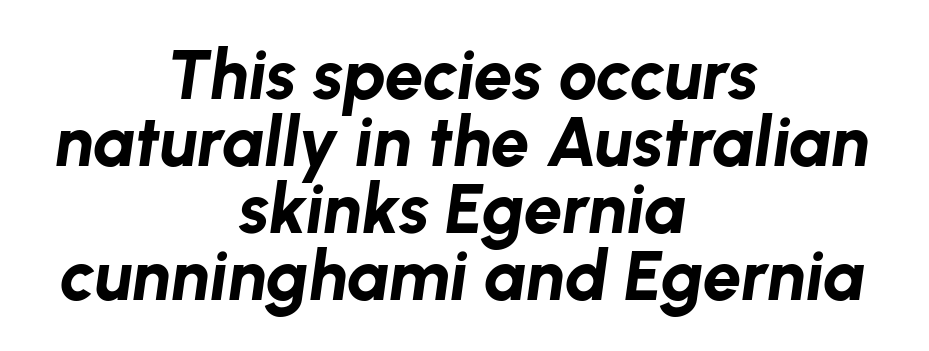
{"italic": "yes", "lean": "right", "slant_degrees": 8, "bold": "yes", "weight": "bold", "width": "normal", "stroke_contrast": "low", "x_height": "medium", "monospaced": "no", "underline": "no", "align": "center", "line_spacing": "tight", "line_spacing_ratio": 0.97, "letter_spacing": "normal", "letter_spacing_em": 0.0, "glyph_px": 69}
